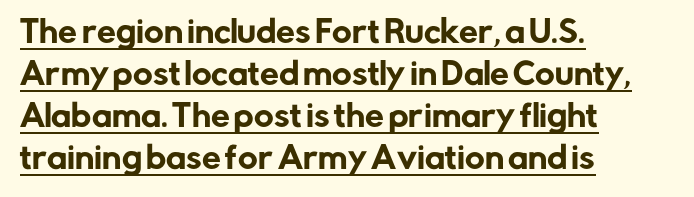
Q: Is the text italic (slanted)? A: No, it is upright.
Q: Is the typeface a serif or a sans-serif typeface? A: Sans-serif.
Q: Is the text underlined? A: Yes.
Q: How is the paragraph aligned? A: Left-aligned.
Q: Is the spacing between letters normal or unusually wide? A: Normal.
Q: Is the spacing between lines tight, normal or loose? A: Normal.
Q: Width (condensed, normal, or wide)? A: Normal.
Q: Stroke contrast? A: Low.
Q: x-height? A: Medium.
Q: Monospaced? A: No.
